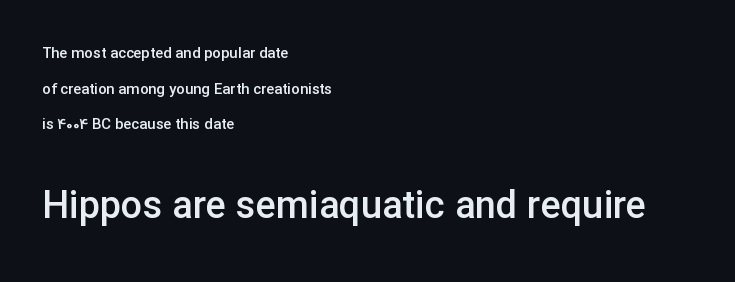
The image shows 38 px semibold sans-serif type, upright; set left-aligned, loose line spacing (2.37x), normal letter spacing, not underlined; the second (bottom) block is 2.53x larger; low stroke contrast and a medium x-height.
